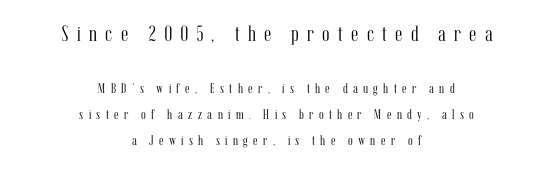
Q: Is the text bold? A: No.
Q: Is the text italic (slanted)? A: No, it is upright.
Q: Is the text underlined? A: No.
Q: How is the paragraph aligned? A: Centered.
Q: Is the spacing between letters normal or unusually wide? A: Unusually wide.
Q: Which block of text is set in a larger size, the first (top) or the second (bottom)? A: The first (top) one.
